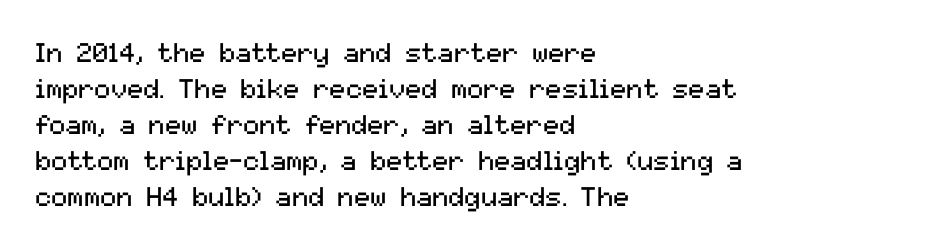
{"italic": "no", "bold": "no", "underline": "no", "align": "left", "line_spacing": "normal", "line_spacing_ratio": 1.33, "letter_spacing": "normal", "letter_spacing_em": 0.0, "glyph_px": 27}
